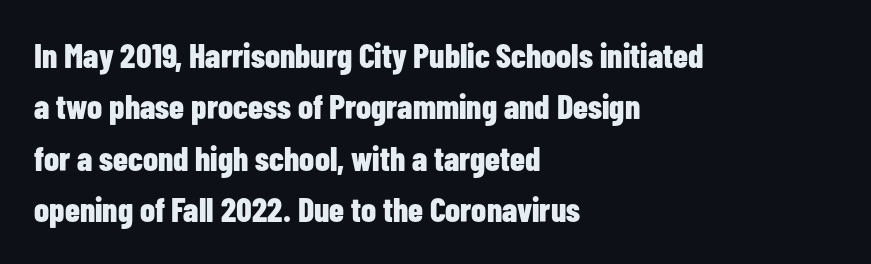
{"serif": "no", "italic": "no", "bold": "yes", "weight": "bold", "width": "condensed", "stroke_contrast": "low", "x_height": "medium", "monospaced": "no", "underline": "no", "align": "left", "line_spacing": "normal", "line_spacing_ratio": 1.51, "letter_spacing": "normal", "letter_spacing_em": 0.0, "glyph_px": 34}
